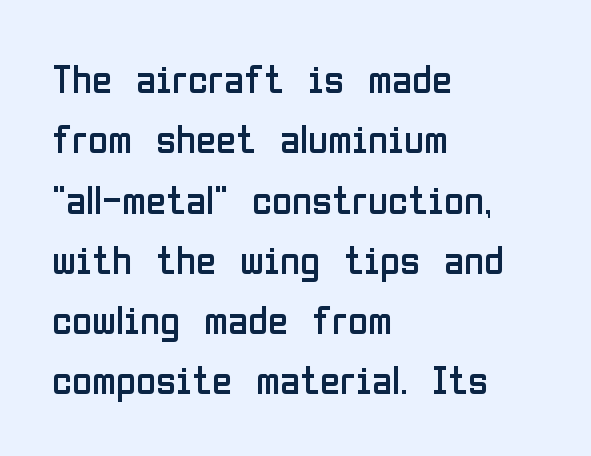
Q: Is the text bold? A: No.
Q: Is the text italic (slanted)? A: No, it is upright.
Q: Is the typeface a serif or a sans-serif typeface? A: Sans-serif.
Q: Is the text underlined? A: No.
Q: How is the paragraph aligned? A: Left-aligned.
Q: Is the spacing between letters normal or unusually wide? A: Normal.
Q: Is the spacing between lines tight, normal or loose? A: Normal.
Q: Width (condensed, normal, or wide)? A: Condensed.
Q: Stroke contrast? A: Low.
Q: x-height? A: Medium.
Q: Monospaced? A: No.
